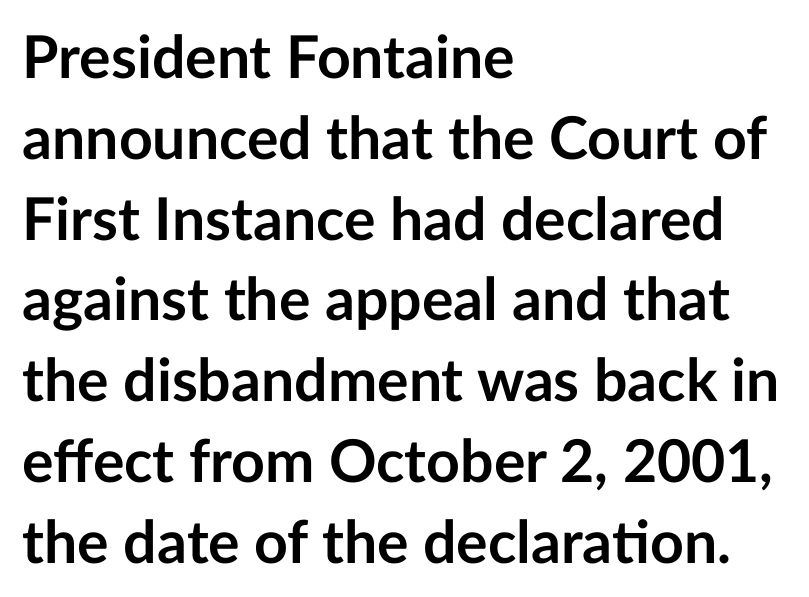
These lines are composed in type without serifs. The passage shown is typed in a proportional face where columns would drift. Where is the straight margin? On the left. The type sits square on the baseline with zero lean. A bare baseline throughout the passage. Set as a true bold cut, around the 700 mark.
